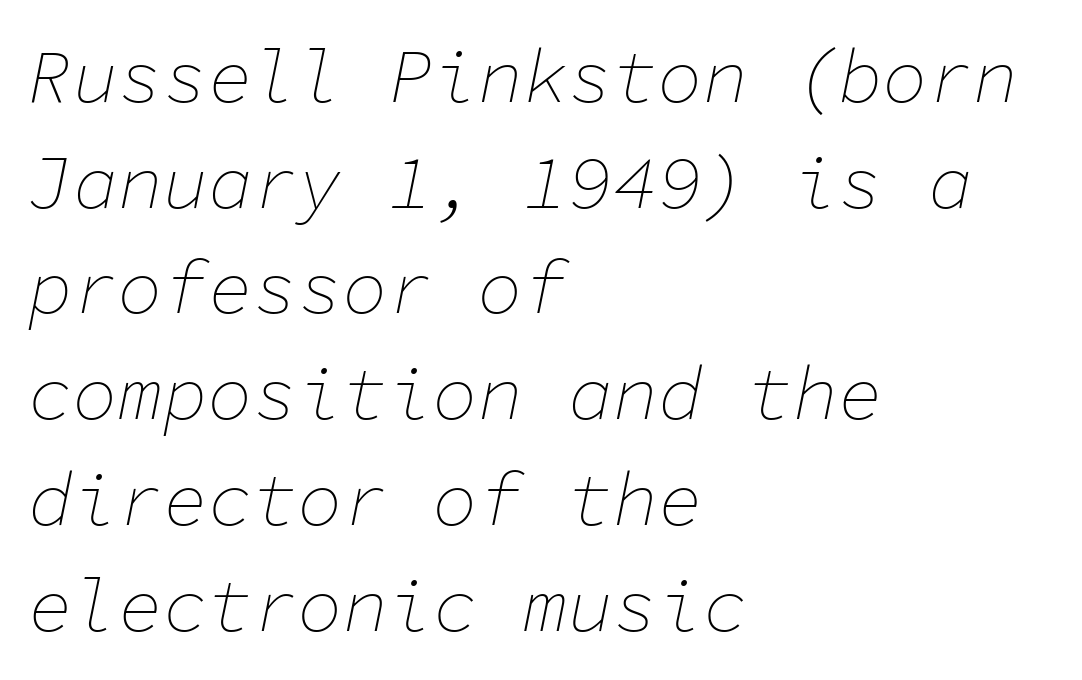
Unmarked baselines from the first word to the last. The typeface has the unassuming heft of standard copy or less. Monospaced: the letters line up in strict vertical columns. There is no visible air inserted between adjacent glyphs. The rendering anchors every line to the left-hand side.
